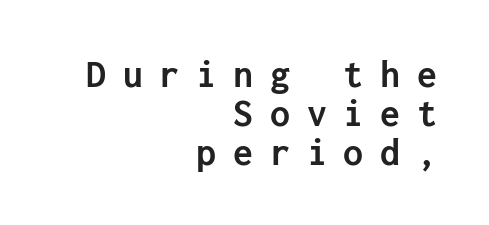
The image shows 40 px semibold sans-serif type, upright; set right-aligned, tight line spacing (0.97x), unusually wide letter spacing (+0.42 em), not underlined; low stroke contrast and a medium x-height.
